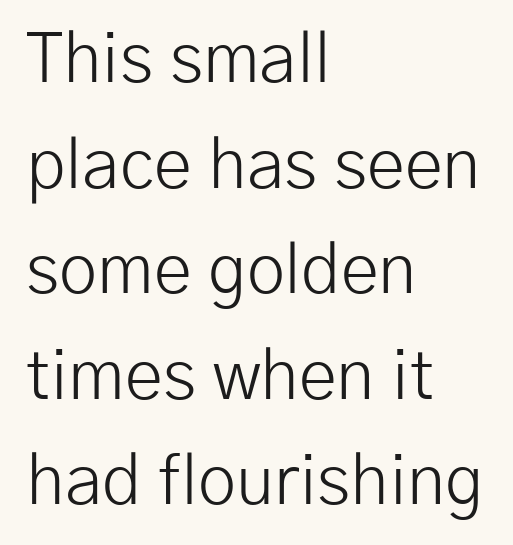
The rows are spaced the way most documents space them. The face used here is proportionally spaced, like ordinary book or web type. No extra tracking has been applied to these lines. Weight class: somewhere from thin through regular.
